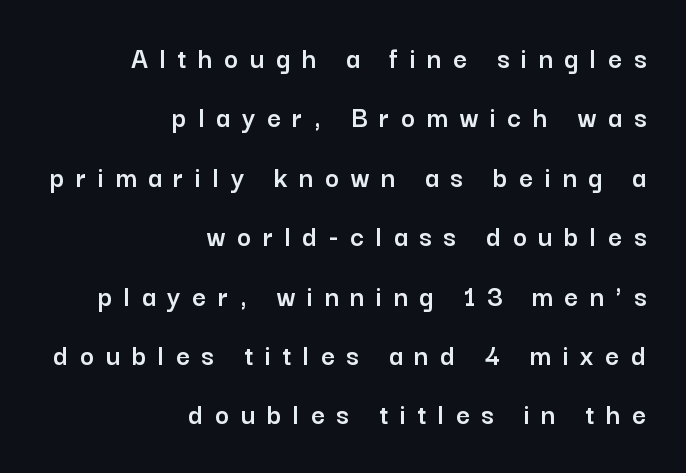
The image shows 30 px sans-serif type, upright; set right-aligned, loose line spacing (1.98x), unusually wide letter spacing (+0.39 em), not underlined; low stroke contrast and a medium x-height.
